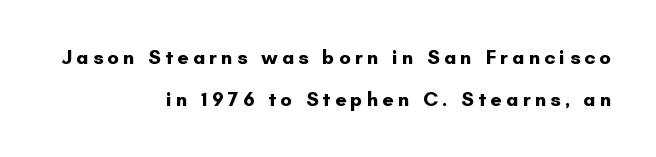
Q: Is the text bold? A: Yes.
Q: Is the text italic (slanted)? A: No, it is upright.
Q: Is the text underlined? A: No.
Q: How is the paragraph aligned? A: Right-aligned.
Q: Is the spacing between letters normal or unusually wide? A: Unusually wide.
Q: Is the spacing between lines tight, normal or loose? A: Loose.
